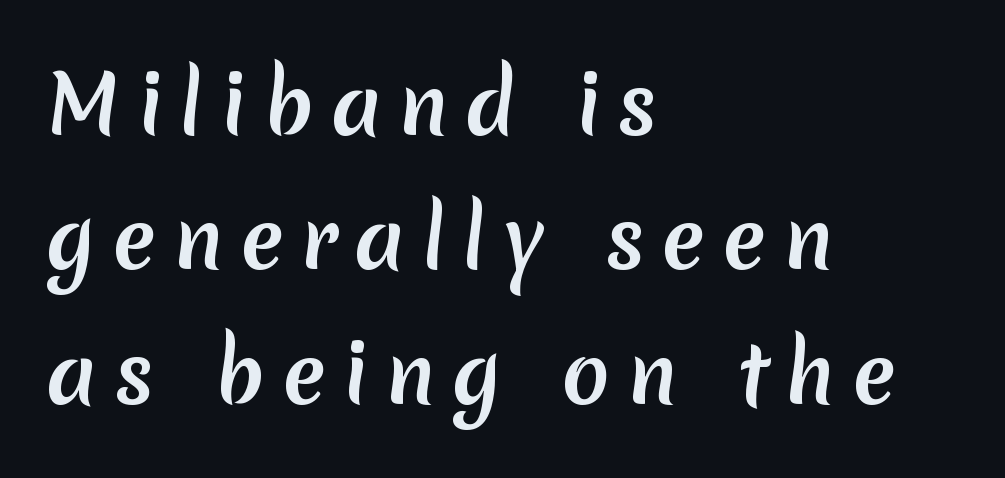
Compared with typical body copy, the letter spacing here is much looser. Caption: multi-line text, flush left, ragged right. The foot of each line stays bare and open. The face used here is proportionally spaced, like ordinary book or web type.
